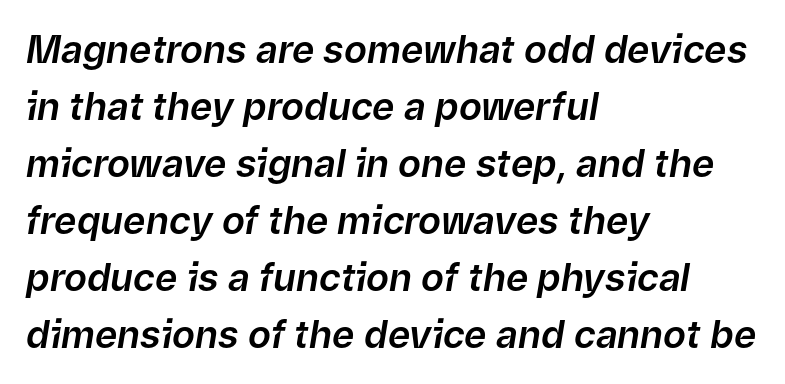
Q: Is the text italic (slanted)? A: Yes, it leans right by about 9 degrees.
Q: Is the text underlined? A: No.
Q: How is the paragraph aligned? A: Left-aligned.
Q: Is the spacing between letters normal or unusually wide? A: Normal.
Q: Is the spacing between lines tight, normal or loose? A: Normal.
Q: Width (condensed, normal, or wide)? A: Normal.
Q: Stroke contrast? A: Low.
Q: x-height? A: Medium.
Q: Monospaced? A: No.
